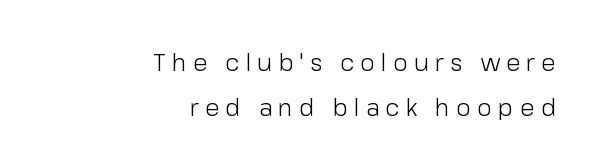
This is roman type, the default non-slanted kind. Letters rest on an invisible, unmarked baseline. Each line ends at the same right margin while the left side varies. No extra ink here — the face is not bold. Letter spacing: wide.
